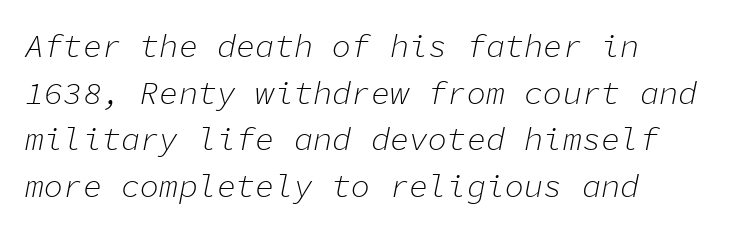
Q: Is the text bold? A: No.
Q: Is the text italic (slanted)? A: Yes, it leans right by about 11 degrees.
Q: Is the text underlined? A: No.
Q: How is the paragraph aligned? A: Left-aligned.
Q: Is the spacing between letters normal or unusually wide? A: Normal.
Q: Is the spacing between lines tight, normal or loose? A: Normal.
Q: Width (condensed, normal, or wide)? A: Normal.
Q: Stroke contrast? A: Low.
Q: x-height? A: Medium.
Q: Monospaced? A: Yes.
